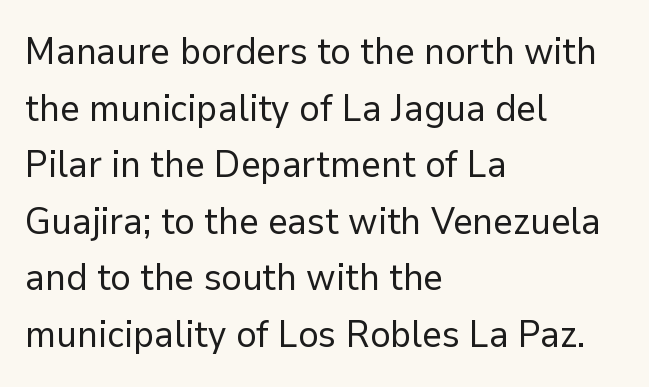
The passage shown is typed in a proportional face where columns would drift. Leftover space on each line is placed entirely after the last word. Is this a heavy cut? Hardly; it is regular or lighter. The baseline area is clear. No italicization has been applied; the sample stays upright. The glyphs in this specimen are sans serif.
